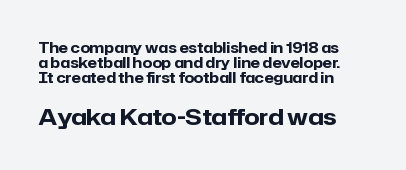
Q: Is the text bold? A: Yes.
Q: Is the text italic (slanted)? A: No, it is upright.
Q: Is the text underlined? A: No.
Q: How is the paragraph aligned? A: Left-aligned.
Q: Is the spacing between letters normal or unusually wide? A: Normal.
Q: Is the spacing between lines tight, normal or loose? A: Tight.
Q: Which block of text is set in a larger size, the first (top) or the second (bottom)? A: The second (bottom) one.
